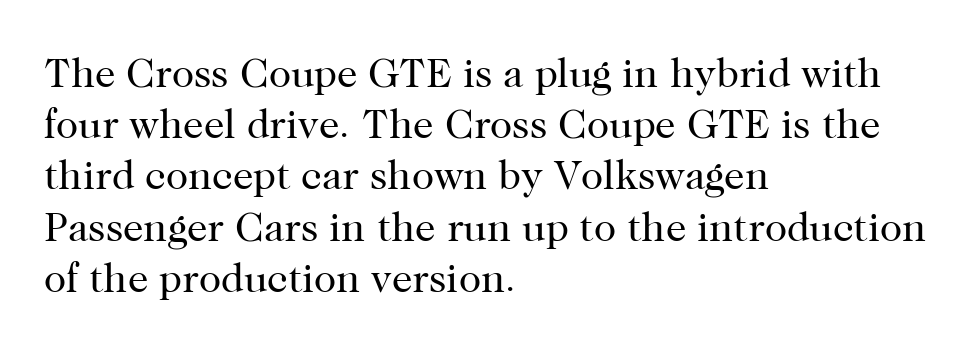
{"serif": "yes", "italic": "no", "bold": "no", "weight": "regular", "width": "normal", "stroke_contrast": "high", "x_height": "medium", "monospaced": "no", "underline": "no", "align": "left", "line_spacing": "normal", "line_spacing_ratio": 1.25, "letter_spacing": "normal", "letter_spacing_em": 0.0, "glyph_px": 41}
